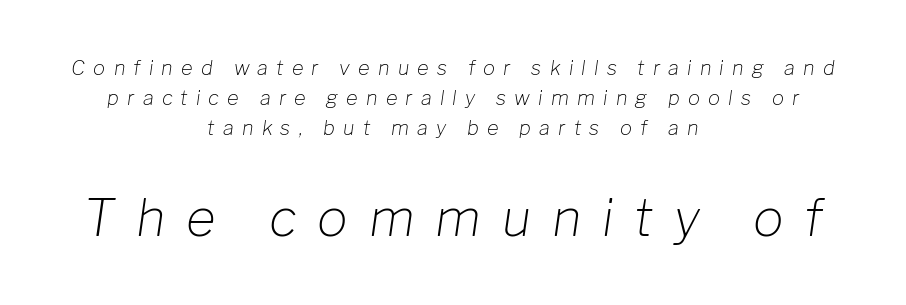
Does extra space separate the letters? Yes, quite a lot of it. Alignment: centered. Has an underline been added? It has not. The text carries the slant typical of an italic or oblique font.
